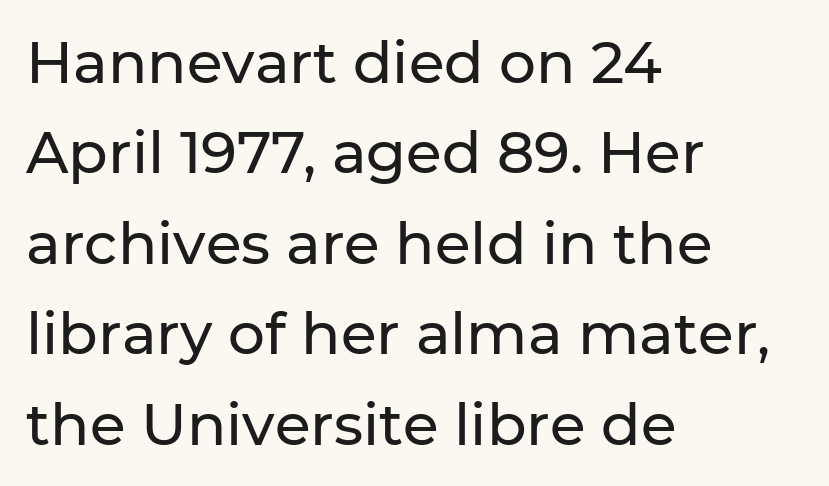
Typographically, this falls in the sans-serif category. If you measured baseline to baseline, you'd find a middling distance. Honestly, there is no underline to notice here at all. No italicization has been applied; the sample stays upright.
